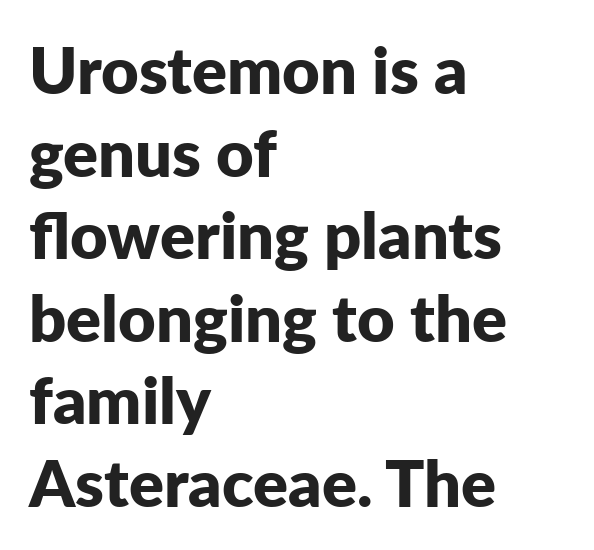
{"serif": "no", "italic": "no", "bold": "yes", "weight": "bold", "width": "normal", "stroke_contrast": "low", "x_height": "medium", "monospaced": "no", "underline": "no", "align": "left", "line_spacing": "normal", "line_spacing_ratio": 1.27, "letter_spacing": "normal", "letter_spacing_em": 0.0, "glyph_px": 65}
